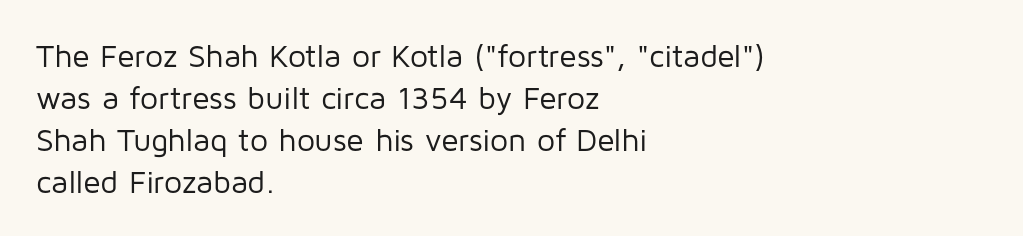
Q: Is the text bold? A: No.
Q: Is the text italic (slanted)? A: No, it is upright.
Q: Is the typeface a serif or a sans-serif typeface? A: Sans-serif.
Q: Is the text underlined? A: No.
Q: How is the paragraph aligned? A: Left-aligned.
Q: Is the spacing between letters normal or unusually wide? A: Normal.
Q: Is the spacing between lines tight, normal or loose? A: Normal.
Q: Width (condensed, normal, or wide)? A: Normal.
Q: Stroke contrast? A: Low.
Q: x-height? A: Medium.
Q: Monospaced? A: No.
